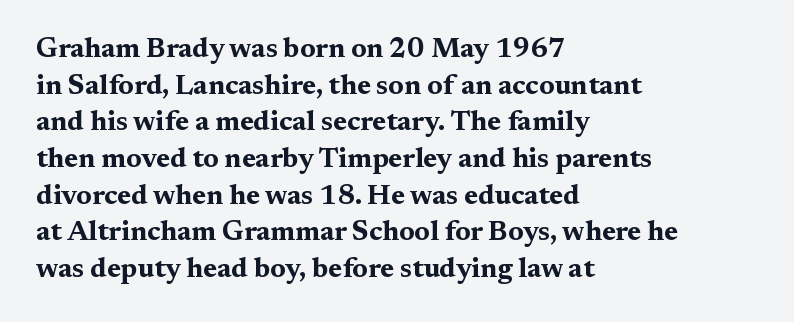
{"serif": "yes", "italic": "no", "bold": "yes", "weight": "bold", "width": "wide", "stroke_contrast": "medium", "x_height": "medium", "monospaced": "no", "underline": "no", "align": "left", "line_spacing": "normal", "line_spacing_ratio": 1.31, "letter_spacing": "normal", "letter_spacing_em": 0.0, "glyph_px": 28}
